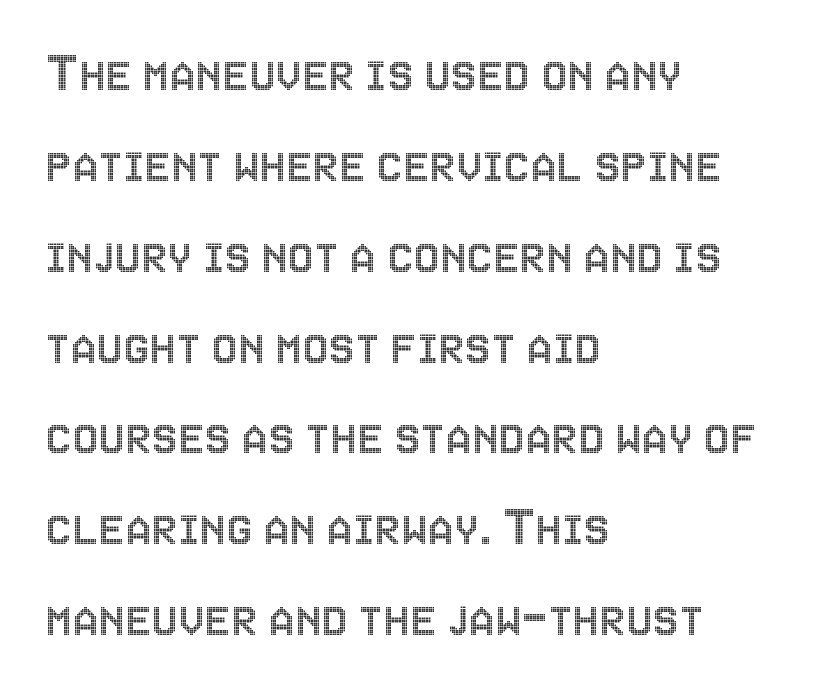
Q: Is the text italic (slanted)? A: No, it is upright.
Q: Is the text underlined? A: No.
Q: How is the paragraph aligned? A: Left-aligned.
Q: Is the spacing between letters normal or unusually wide? A: Normal.
Q: Is the spacing between lines tight, normal or loose? A: Normal.
Q: Width (condensed, normal, or wide)? A: Condensed.
Q: x-height? A: Large.
Q: Monospaced? A: No.
